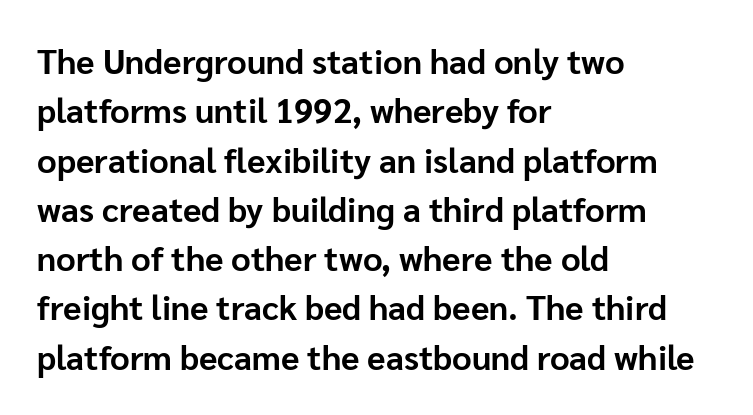
Caption: standard tracking, unaltered. Compared with a centered layout, this one pins lines to the left instead. Type style note: lacks serifs. No word sits above an underline. The rendering uses a bold face; every stroke is thick and dark. Looks like regular typesetting: each glyph gets only the width it needs.
